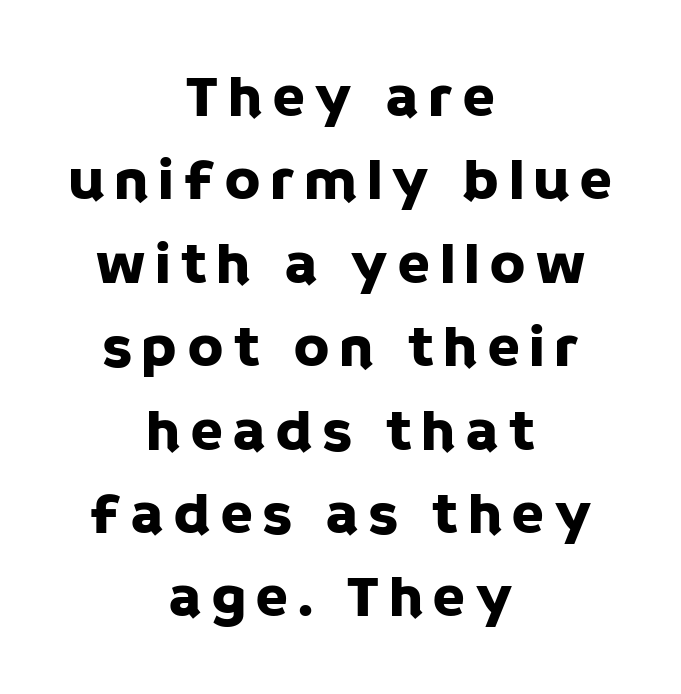
The image shows 60 px sans-serif type, upright; set centered, normal line spacing (1.39x), not underlined; low stroke contrast and a large x-height.
